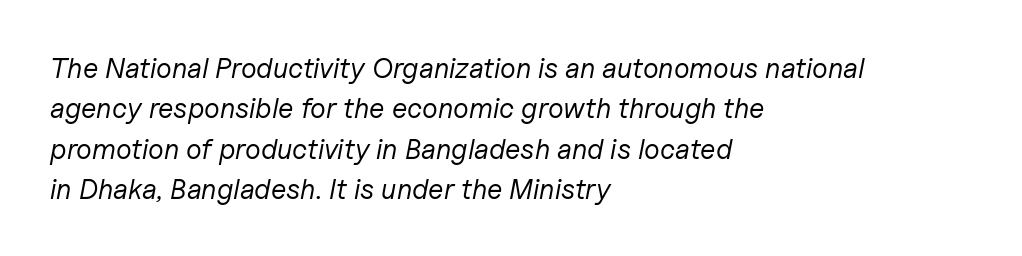
The image shows 28 px regular-weight type, italic (leaning right); set left-aligned, normal line spacing (1.44x), normal letter spacing, not underlined; low stroke contrast and a medium x-height.
